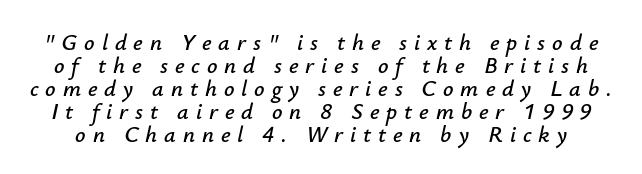
The font's italic variant was chosen for this text. Type without underlining. You could only call the tracking loose — the letters float apart. This sample trades vertical openness for compactness between lines.
